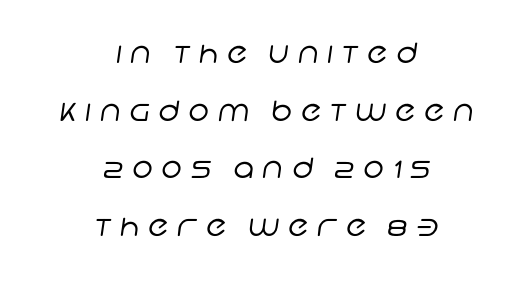
{"serif": "no", "bold": "no", "weight": "regular", "width": "normal", "stroke_contrast": "low", "x_height": "large", "monospaced": "no", "underline": "no", "align": "center", "line_spacing": "loose", "line_spacing_ratio": 2.06, "letter_spacing": "wide", "letter_spacing_em": 0.32, "glyph_px": 28}
